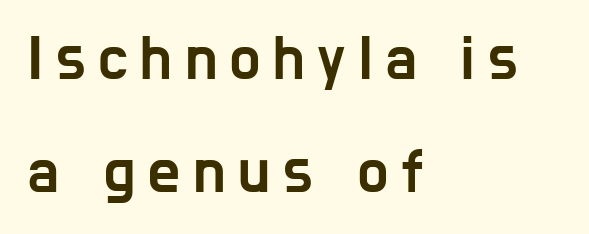
The letters are spread apart with noticeably loose tracking. Is there any slant? The stems are plumb. The strip under each line holds only bare page. Do the characters align in a grid? No, the font is proportional. These lines are set flush left with a ragged right edge.
